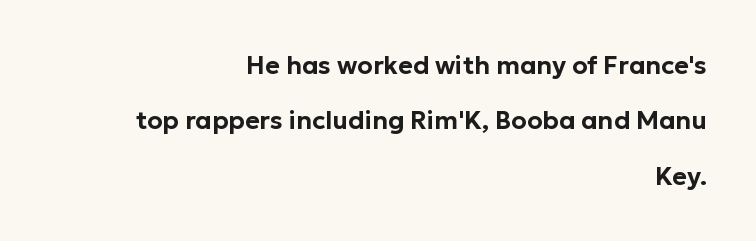
{"italic": "no", "underline": "no", "align": "right", "line_spacing": "loose", "line_spacing_ratio": 2.22, "letter_spacing": "normal", "letter_spacing_em": 0.0, "glyph_px": 25}
